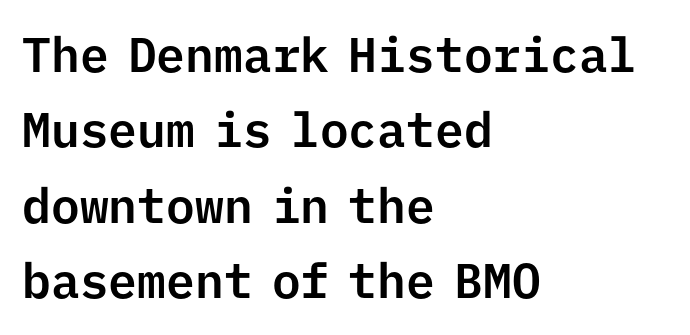
{"serif": "no", "italic": "no", "width": "normal", "stroke_contrast": "low", "x_height": "medium", "monospaced": "yes", "underline": "no", "align": "left", "line_spacing": "normal", "line_spacing_ratio": 1.57, "letter_spacing": "normal", "letter_spacing_em": 0.0, "glyph_px": 48}
